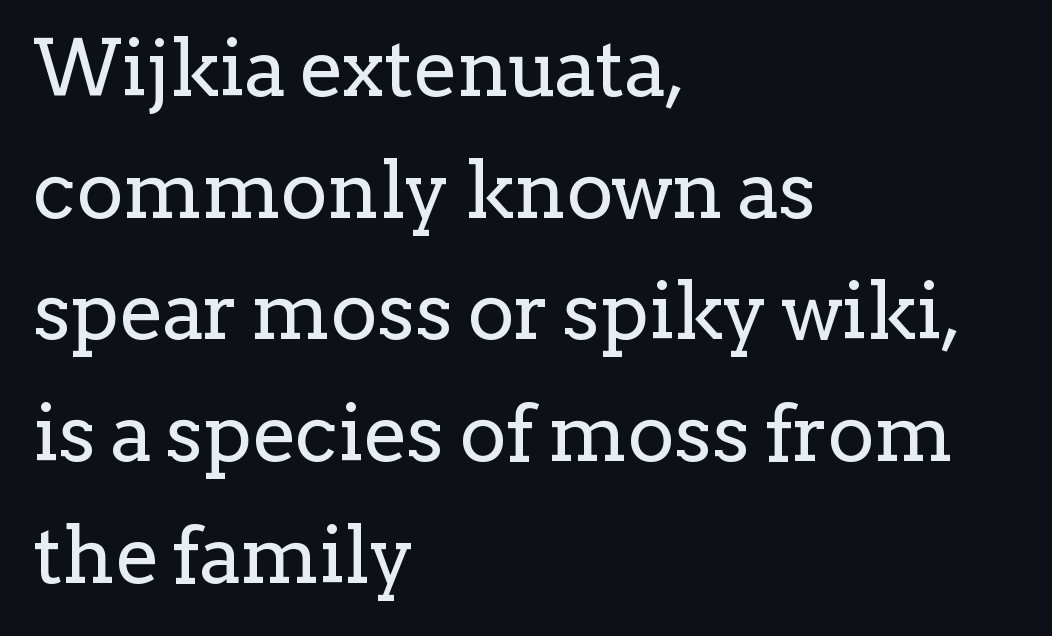
Q: Is the text bold? A: No.
Q: Is the text italic (slanted)? A: No, it is upright.
Q: Is the typeface a serif or a sans-serif typeface? A: Serif.
Q: Is the text underlined? A: No.
Q: How is the paragraph aligned? A: Left-aligned.
Q: Is the spacing between letters normal or unusually wide? A: Normal.
Q: Is the spacing between lines tight, normal or loose? A: Normal.
Q: Width (condensed, normal, or wide)? A: Normal.
Q: Stroke contrast? A: Low.
Q: x-height? A: Medium.
Q: Monospaced? A: No.
